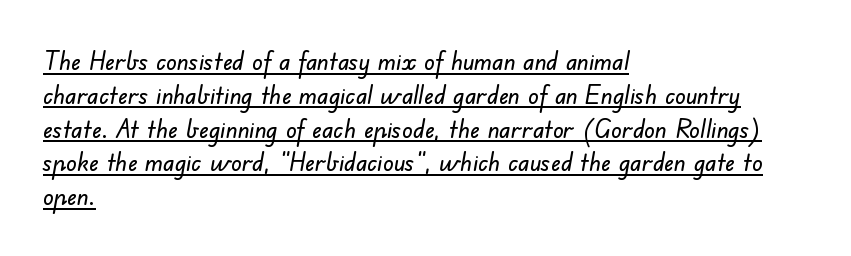
The image shows 26 px text type; set left-aligned, normal line spacing (1.3x), normal letter spacing, underlined.
